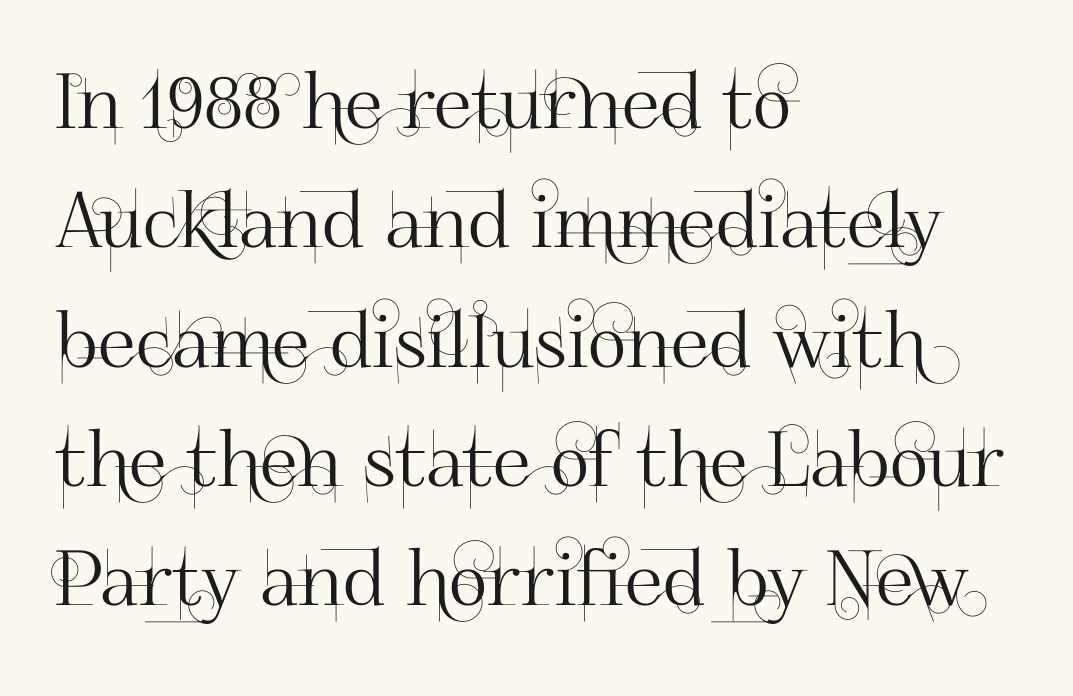
Q: Is the text italic (slanted)? A: No, it is upright.
Q: Is the typeface a serif or a sans-serif typeface? A: Sans-serif.
Q: Is the text underlined? A: No.
Q: How is the paragraph aligned? A: Left-aligned.
Q: Is the spacing between letters normal or unusually wide? A: Normal.
Q: Is the spacing between lines tight, normal or loose? A: Normal.
Q: Width (condensed, normal, or wide)? A: Normal.
Q: Stroke contrast? A: High.
Q: x-height? A: Small.
Q: Monospaced? A: No.
